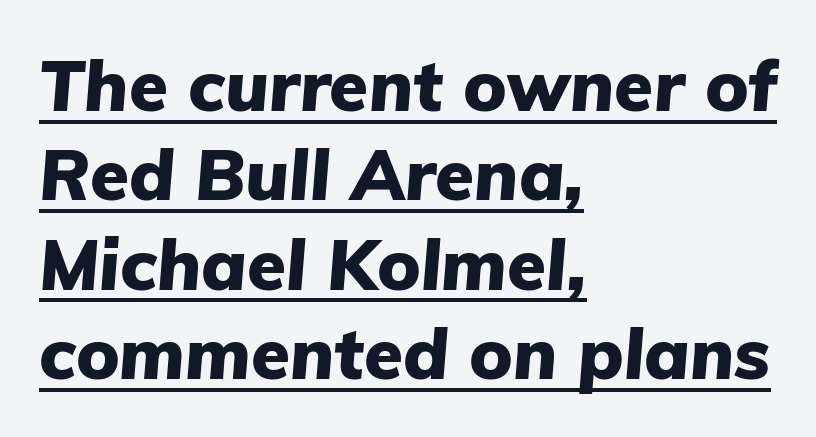
This block has exactly the height ordinary leading produces. Short note: letters normally spaced. Think of a printed novel: that variable character pitch is what you see here. These lines stack with their left ends in a neat column. Yep, that's italic — everything's leaning. Quick note: underline on.
